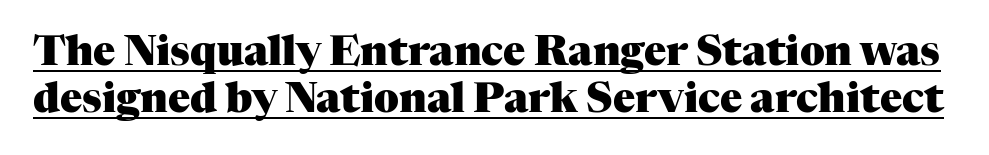
The image shows 41 px heavy serif type, upright; set tight line spacing (1.14x), normal letter spacing, underlined; medium stroke contrast and a medium x-height.
